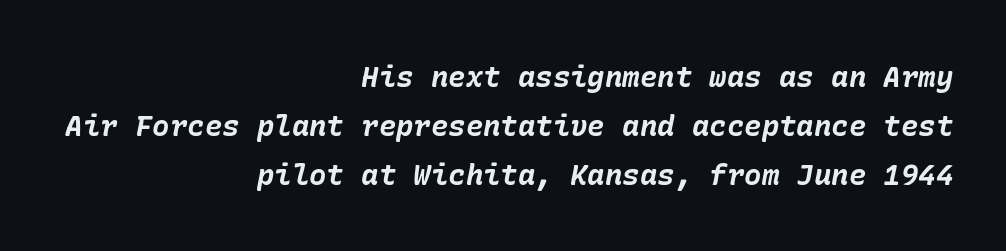
The image shows 29 px bold type, italic (leaning right); set right-aligned, normal line spacing (1.69x), normal letter spacing, not underlined; low stroke contrast and a medium x-height.
